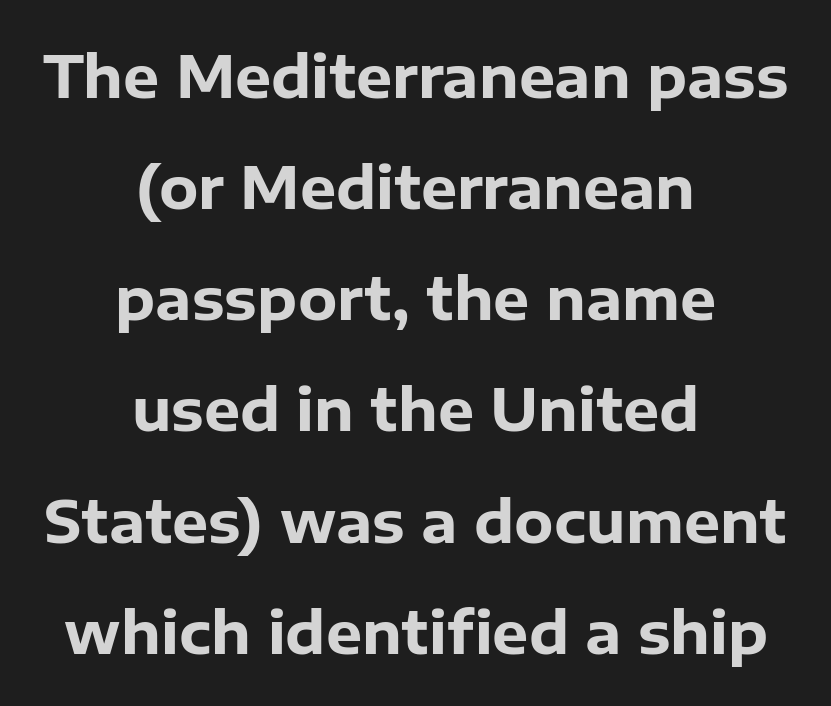
{"serif": "no", "italic": "no", "bold": "yes", "weight": "heavy", "width": "normal", "stroke_contrast": "low", "x_height": "medium", "monospaced": "no", "underline": "no", "align": "center", "line_spacing": "loose", "line_spacing_ratio": 1.95, "letter_spacing": "normal", "letter_spacing_em": 0.0, "glyph_px": 57}
